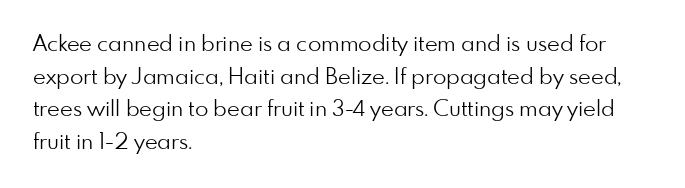
{"italic": "no", "bold": "no", "underline": "no", "align": "left", "line_spacing": "normal", "line_spacing_ratio": 1.48, "letter_spacing": "normal", "letter_spacing_em": 0.0, "glyph_px": 22}
